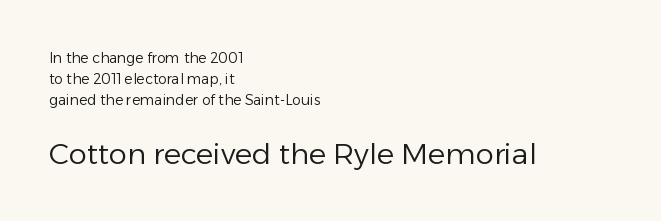
The rendering shows plain stroke endings on the letterforms — a sans-serif design. Typesetter's note — lower block bumped up in size, upper block left smaller. Each row of text sits above clean, open space. No italicization has been applied; the sample stays upright. Looks like regular typesetting: each glyph gets only the width it needs.
